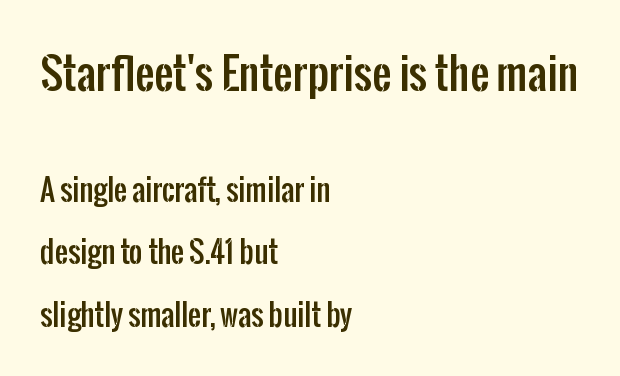
Q: Is the text italic (slanted)? A: No, it is upright.
Q: Is the typeface a serif or a sans-serif typeface? A: Sans-serif.
Q: Is the text underlined? A: No.
Q: How is the paragraph aligned? A: Left-aligned.
Q: Is the spacing between letters normal or unusually wide? A: Normal.
Q: Is the spacing between lines tight, normal or loose? A: Loose.
Q: Which block of text is set in a larger size, the first (top) or the second (bottom)? A: The first (top) one.
Q: Width (condensed, normal, or wide)? A: Condensed.
Q: Stroke contrast? A: Low.
Q: x-height? A: Medium.
Q: Monospaced? A: No.
